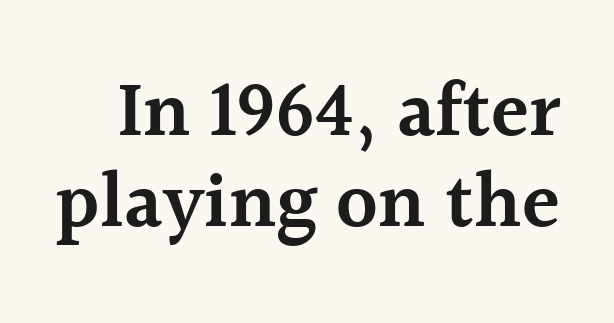
Every character sits straight up, as roman type does. These lines are rendered in a variable-pitch font. In terms of weight, the rendering is demibold, just under bold. Look at the bottom of the vertical strokes: they flare into serifs here.
